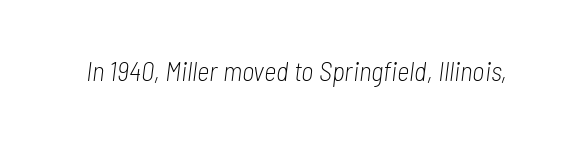
Tracking value appears to be zero — textbook default spacing. Decoration check: the copy has no underline. If you drew a line through each stem, it would be angled. Think standard paragraph weight, or any step lighter than that.
